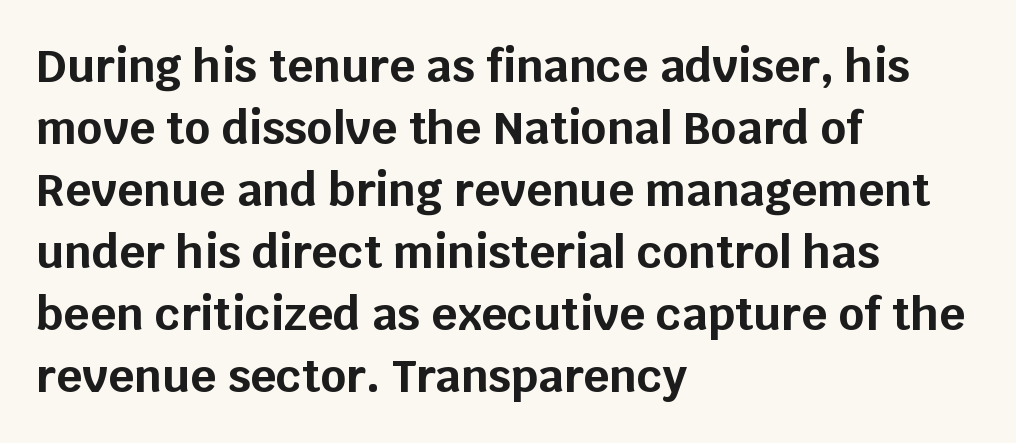
Q: Is the text bold? A: Yes.
Q: Is the text italic (slanted)? A: No, it is upright.
Q: Is the typeface a serif or a sans-serif typeface? A: Sans-serif.
Q: Is the text underlined? A: No.
Q: How is the paragraph aligned? A: Left-aligned.
Q: Is the spacing between letters normal or unusually wide? A: Normal.
Q: Is the spacing between lines tight, normal or loose? A: Normal.
Q: Width (condensed, normal, or wide)? A: Normal.
Q: Stroke contrast? A: Low.
Q: x-height? A: Large.
Q: Monospaced? A: No.
